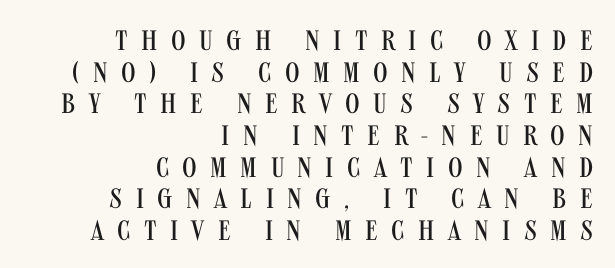
Q: Is the text bold? A: No.
Q: Is the text italic (slanted)? A: No, it is upright.
Q: Is the typeface a serif or a sans-serif typeface? A: Sans-serif.
Q: Is the text underlined? A: No.
Q: How is the paragraph aligned? A: Right-aligned.
Q: Is the spacing between letters normal or unusually wide? A: Unusually wide.
Q: Is the spacing between lines tight, normal or loose? A: Tight.
Q: Width (condensed, normal, or wide)? A: Condensed.
Q: Stroke contrast? A: Medium.
Q: x-height? A: Large.
Q: Monospaced? A: No.
